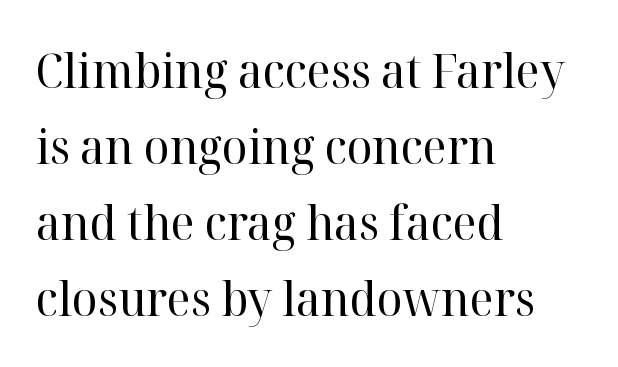
{"serif": "yes", "italic": "no", "bold": "no", "weight": "regular", "width": "normal", "stroke_contrast": "high", "x_height": "medium", "monospaced": "no", "underline": "no", "align": "left", "line_spacing": "normal", "line_spacing_ratio": 1.58, "letter_spacing": "normal", "letter_spacing_em": 0.0, "glyph_px": 48}
